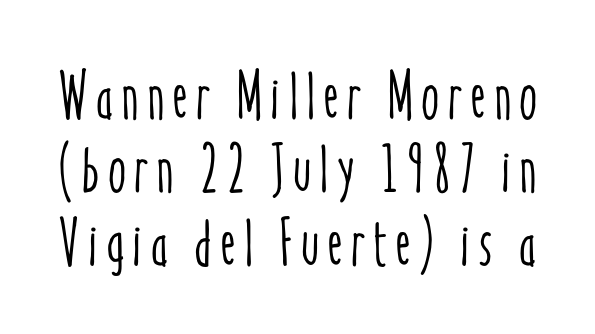
When letters stand straight like this, we call the style roman or upright. Varying glyph widths throughout — classic text-font behaviour. Closely set lines give the paragraph a compact silhouette. Any mark beneath the type? The region is blank.
